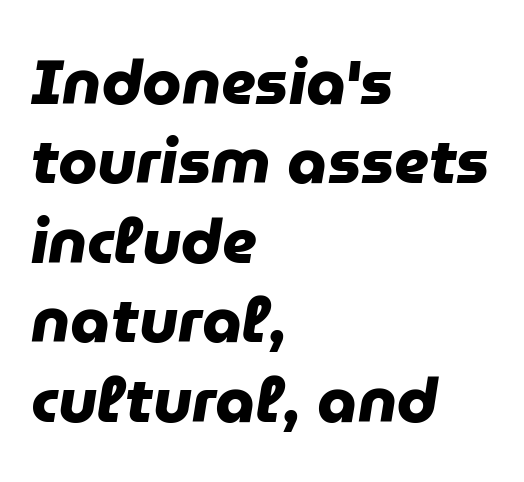
Q: Is the text bold? A: Yes.
Q: Is the typeface a serif or a sans-serif typeface? A: Sans-serif.
Q: Is the text underlined? A: No.
Q: How is the paragraph aligned? A: Left-aligned.
Q: Is the spacing between letters normal or unusually wide? A: Normal.
Q: Is the spacing between lines tight, normal or loose? A: Normal.
Q: Width (condensed, normal, or wide)? A: Normal.
Q: Stroke contrast? A: Low.
Q: x-height? A: Medium.
Q: Monospaced? A: No.
